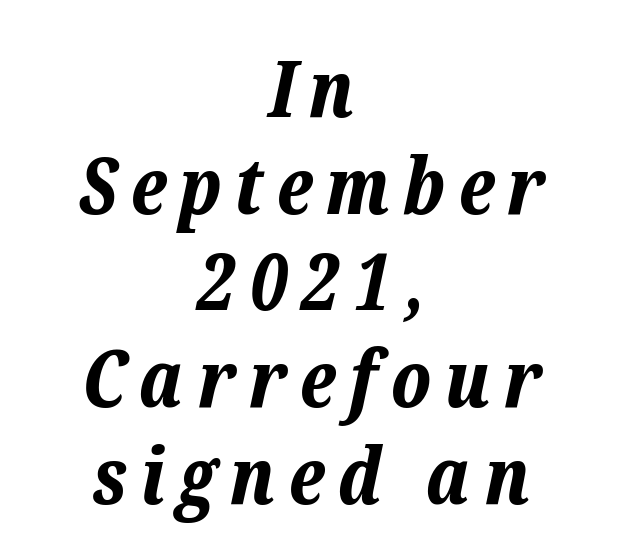
{"italic": "yes", "lean": "right", "slant_degrees": 12, "bold": "yes", "weight": "bold", "width": "normal", "stroke_contrast": "low", "x_height": "medium", "monospaced": "no", "underline": "no", "align": "center", "line_spacing_ratio": 1.24, "glyph_px": 78}
